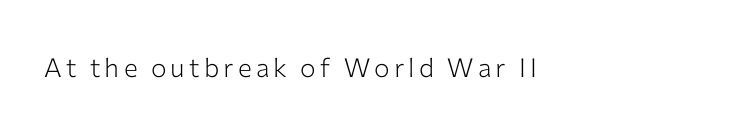
On a weight scale, this lands at 450 or below. The gap between lines stays unmarked. Notice how the stems are strictly vertical — no italics here.
